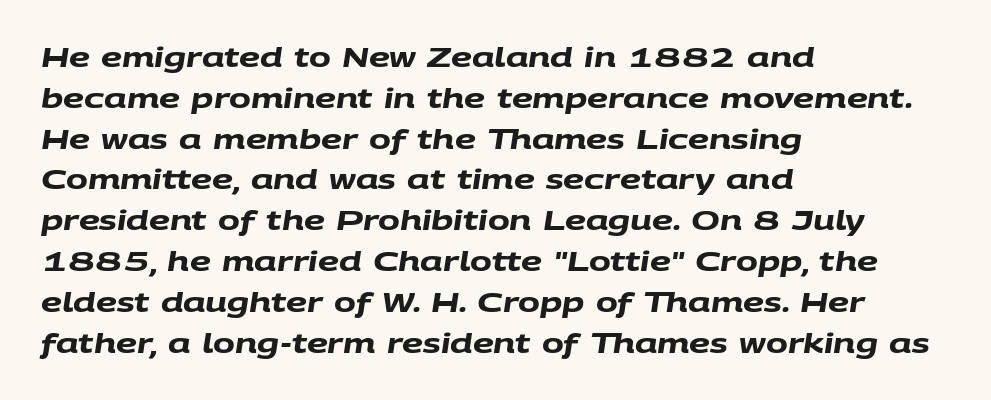
Plain, unruled lines of type. The passage shown has conventional tracking throughout. The paragraph has a hard left edge and a soft right edge. These lines sit exactly where default settings would place them. These lines carry a lot of weight — the face is fully bold.
